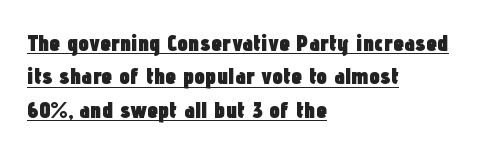
Unlike italic type, these characters show no tilt at all. Strokes here are thick enough to call this a true bold. Decoration check: the copy is underlined. The type is set solid horizontally, with unmodified tracking. Leftover space on each line is placed entirely after the last word. Compared with typical paragraphs, the rows here are spaced about the same.
